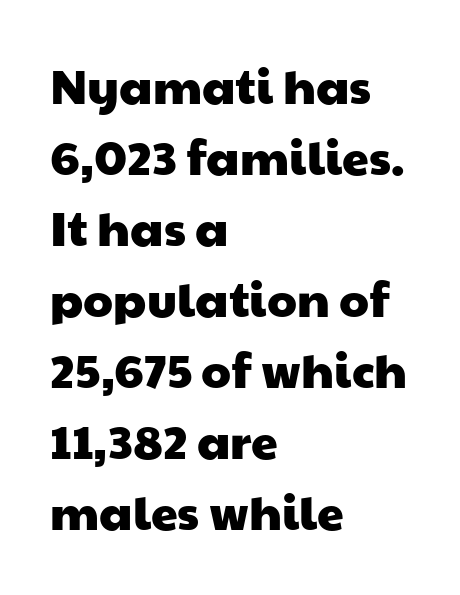
Words appear dense and cohesive because spacing is normal. Line beginnings align vertically; line endings do not. Does the leading feel generous? No, just average. What kind of face is this? One without serifs — a sans. The passage shown is not underscored anywhere.
